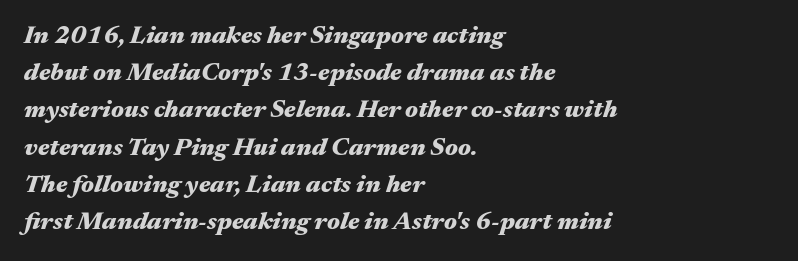
The image shows 25 px bold type, italic (leaning right); set left-aligned, normal line spacing (1.49x), normal letter spacing, not underlined.
